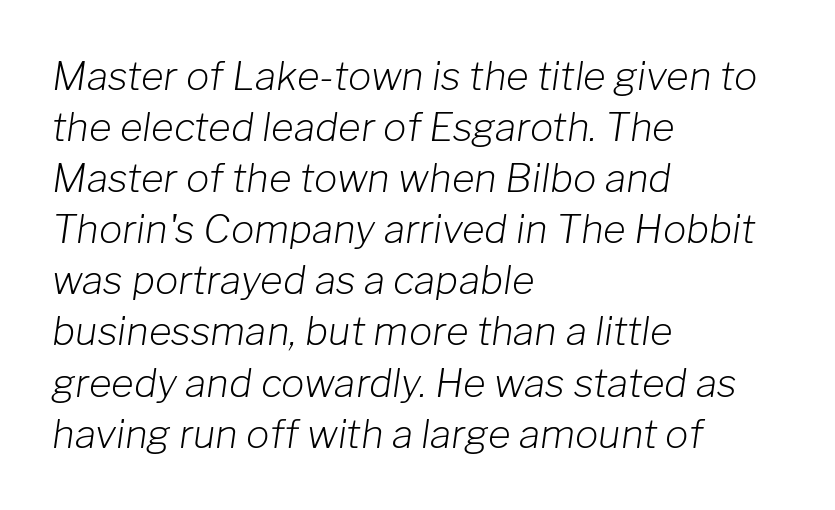
Q: Is the text bold? A: No.
Q: Is the text italic (slanted)? A: Yes, it leans right by about 8 degrees.
Q: Is the text underlined? A: No.
Q: How is the paragraph aligned? A: Left-aligned.
Q: Is the spacing between letters normal or unusually wide? A: Normal.
Q: Is the spacing between lines tight, normal or loose? A: Normal.
Q: Width (condensed, normal, or wide)? A: Normal.
Q: Stroke contrast? A: Low.
Q: x-height? A: Medium.
Q: Monospaced? A: No.
